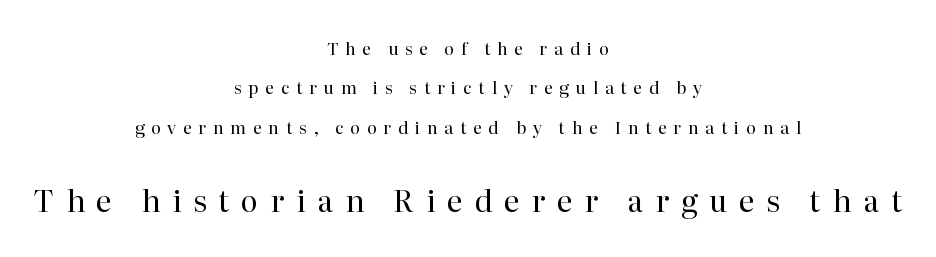
Q: Is the text bold? A: No.
Q: Is the text italic (slanted)? A: No, it is upright.
Q: Is the typeface a serif or a sans-serif typeface? A: Serif.
Q: Is the text underlined? A: No.
Q: How is the paragraph aligned? A: Centered.
Q: Is the spacing between letters normal or unusually wide? A: Unusually wide.
Q: Is the spacing between lines tight, normal or loose? A: Loose.
Q: Which block of text is set in a larger size, the first (top) or the second (bottom)? A: The second (bottom) one.
Q: Width (condensed, normal, or wide)? A: Normal.
Q: Stroke contrast? A: High.
Q: x-height? A: Medium.
Q: Monospaced? A: No.
